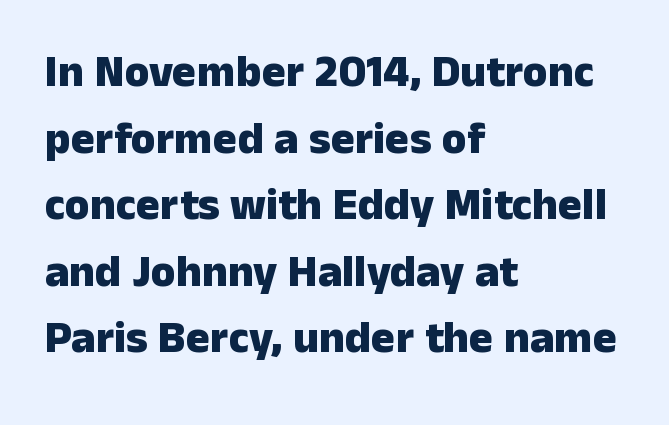
This sample has the flowing, uneven cadence of proportional lettering. Look at the tracking — it's just the regular setting, nothing added. Italic: no, the glyphs are upright roman. This sample uses a sans-serif face. Leftover space on each line is placed entirely after the last word. These lines sit exactly where default settings would place them.
